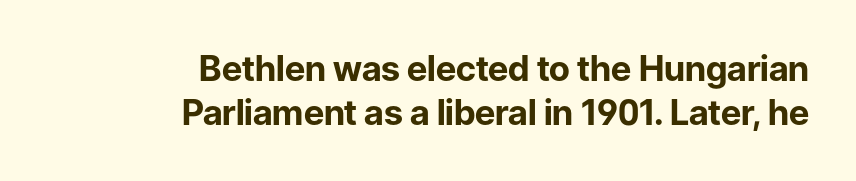
{"serif": "no", "italic": "no", "bold": "yes", "weight": "bold", "width": "normal", "stroke_contrast": "low", "x_height": "medium", "monospaced": "no", "underline": "no", "align": "right", "line_spacing": "normal", "line_spacing_ratio": 1.25, "letter_spacing": "normal", "letter_spacing_em": 0.0, "glyph_px": 35}
